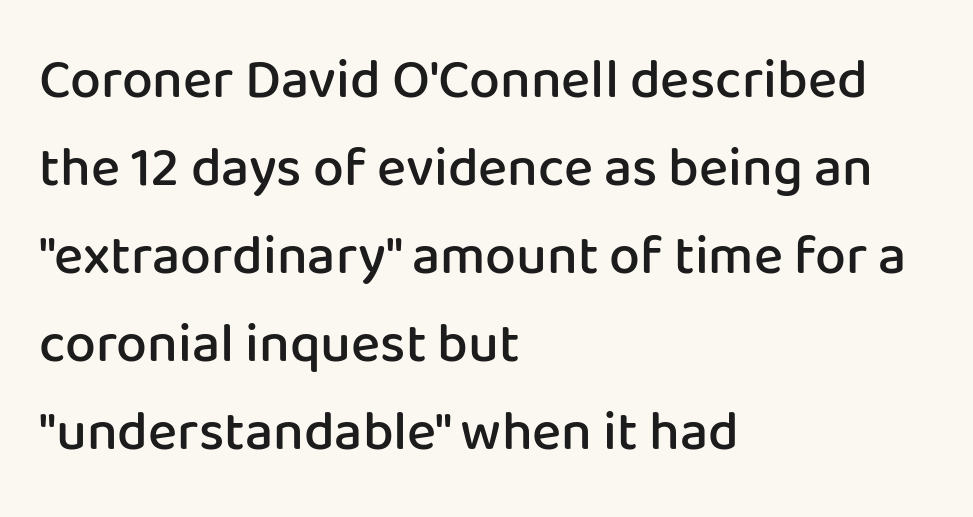
The image shows 55 px semibold sans-serif type, upright; set left-aligned, normal line spacing (1.6x), normal letter spacing, not underlined; low stroke contrast and a medium x-height.
